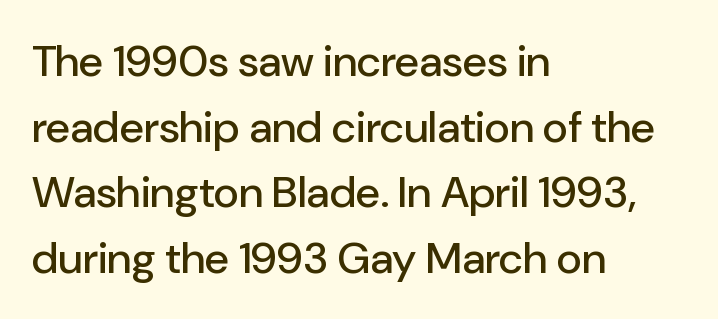
{"serif": "no", "italic": "no", "width": "normal", "stroke_contrast": "low", "x_height": "medium", "monospaced": "no", "underline": "no", "align": "left", "line_spacing": "normal", "line_spacing_ratio": 1.49, "letter_spacing": "normal", "letter_spacing_em": 0.0, "glyph_px": 44}
